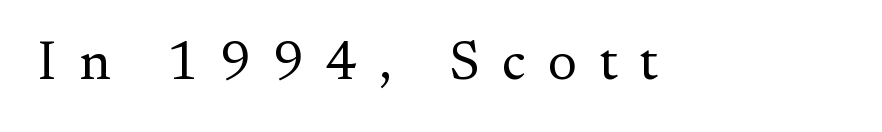
{"serif": "yes", "italic": "no", "bold": "no", "weight": "regular", "width": "normal", "stroke_contrast": "medium", "x_height": "small", "monospaced": "no", "underline": "no", "letter_spacing": "wide", "letter_spacing_em": 0.4, "glyph_px": 55}
